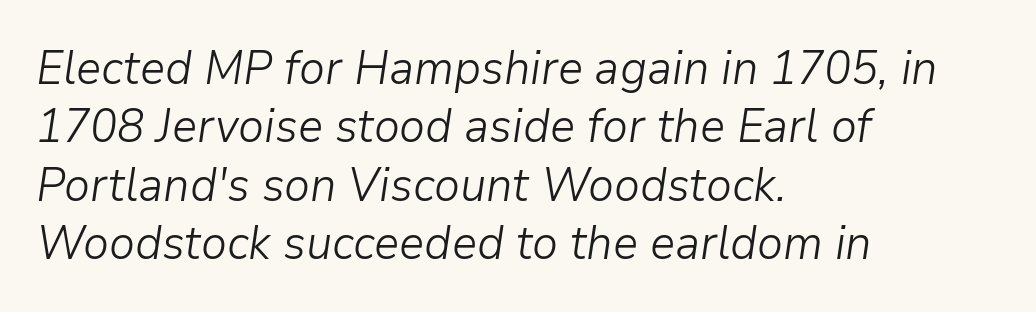
Nobody touched the tracking dial on this one. The font's italic variant was chosen for this text. The compositor pushed each line to the left boundary. The passage shown is not underscored anywhere.
